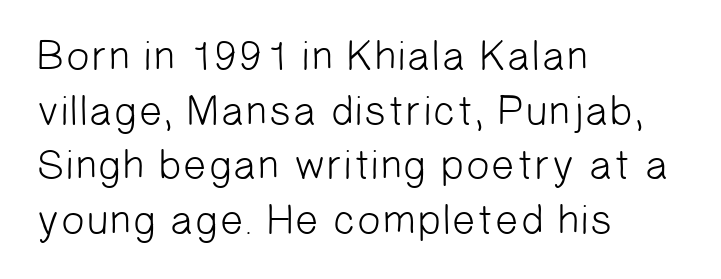
Q: Is the text bold? A: No.
Q: Is the typeface a serif or a sans-serif typeface? A: Sans-serif.
Q: Is the text underlined? A: No.
Q: How is the paragraph aligned? A: Left-aligned.
Q: Is the spacing between letters normal or unusually wide? A: Normal.
Q: Is the spacing between lines tight, normal or loose? A: Normal.
Q: Width (condensed, normal, or wide)? A: Normal.
Q: Stroke contrast? A: Low.
Q: x-height? A: Medium.
Q: Monospaced? A: No.
